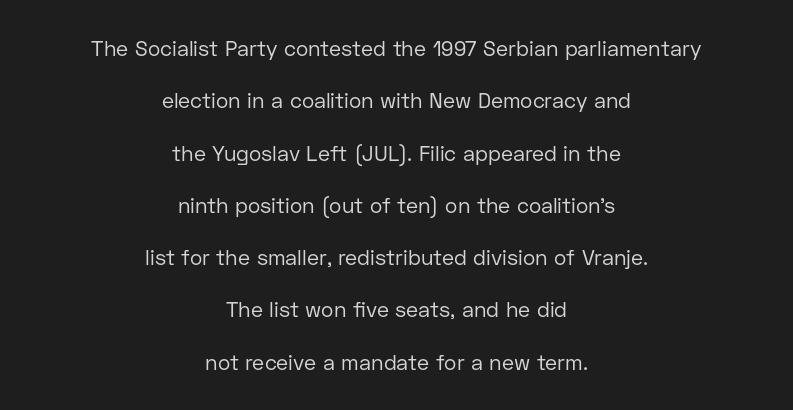
The image shows 21 px text type, upright; set centered, loose line spacing (2.49x), normal letter spacing, not underlined.
